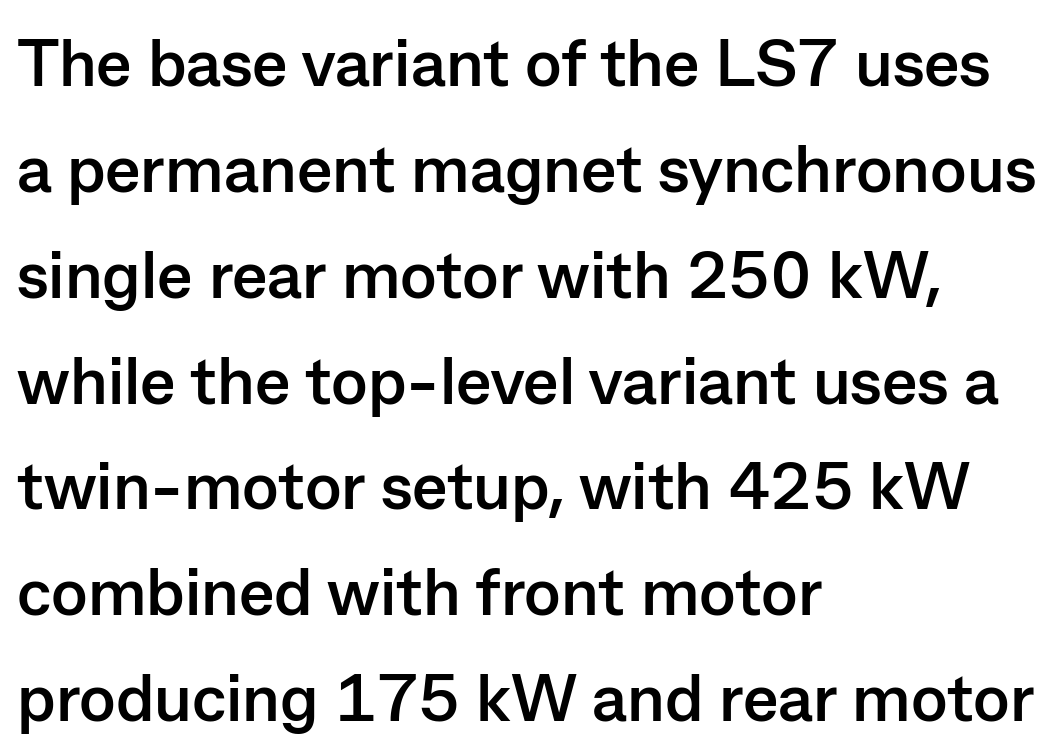
The image shows 67 px semibold sans-serif type, upright; set left-aligned, normal line spacing (1.58x), normal letter spacing, not underlined; low stroke contrast and a medium x-height.
